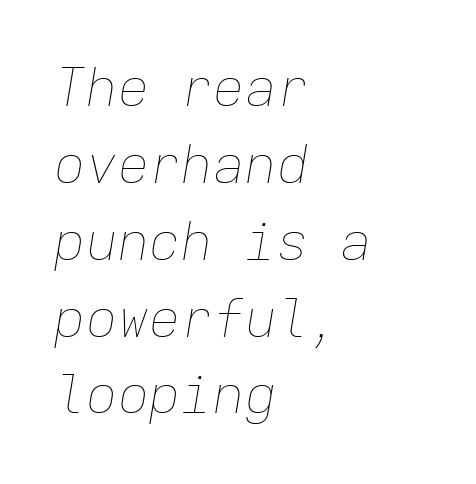
Q: Is the text bold? A: No.
Q: Is the text italic (slanted)? A: Yes, it leans right by about 9 degrees.
Q: Is the text underlined? A: No.
Q: How is the paragraph aligned? A: Left-aligned.
Q: Is the spacing between letters normal or unusually wide? A: Normal.
Q: Is the spacing between lines tight, normal or loose? A: Normal.
Q: Width (condensed, normal, or wide)? A: Normal.
Q: Stroke contrast? A: Low.
Q: x-height? A: Medium.
Q: Monospaced? A: Yes.
